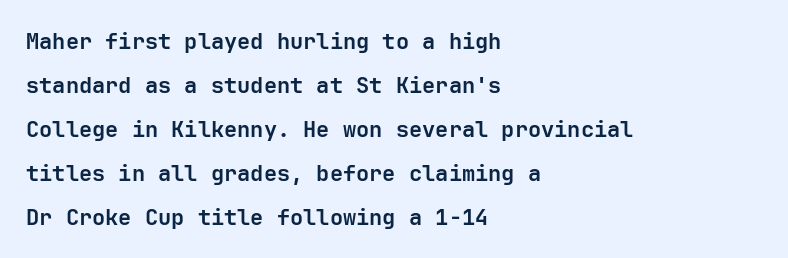
{"italic": "no", "bold": "yes", "underline": "no", "align": "left", "line_spacing": "loose", "line_spacing_ratio": 2.0, "letter_spacing": "normal", "letter_spacing_em": 0.0, "glyph_px": 22}
